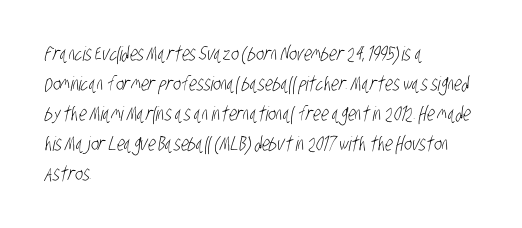
The image shows 20 px text type; set left-aligned, normal line spacing (1.5x), normal letter spacing, not underlined.
